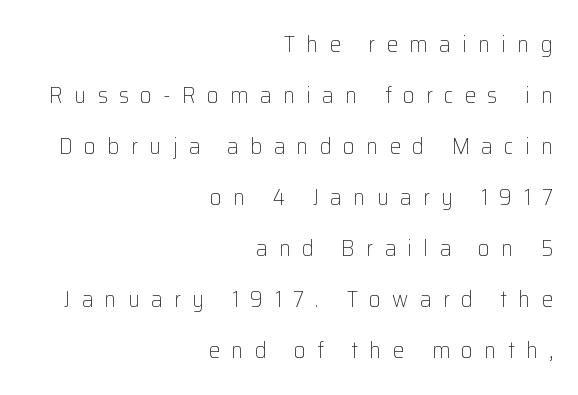
The image shows 23 px text type, upright; set right-aligned, loose line spacing (2.22x), unusually wide letter spacing (+0.49 em), not underlined.
